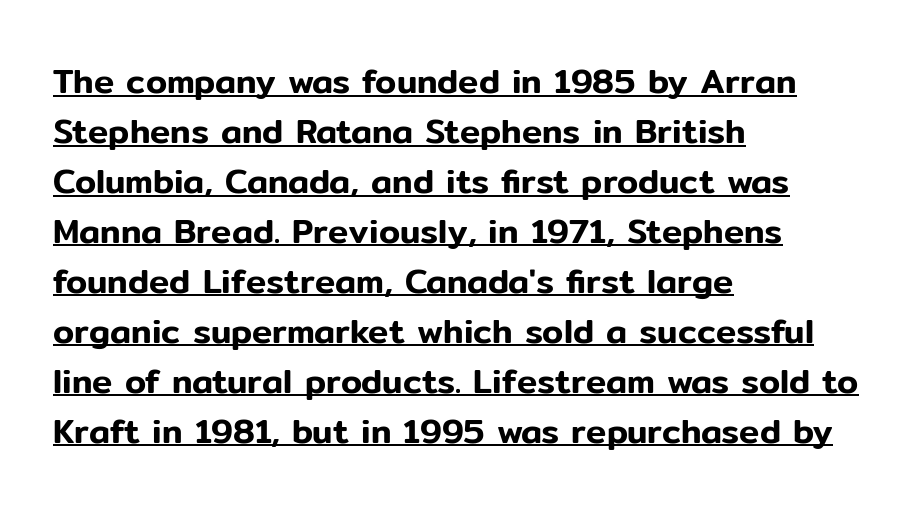
{"serif": "no", "italic": "no", "width": "normal", "stroke_contrast": "low", "x_height": "medium", "monospaced": "no", "underline": "yes", "align": "left", "line_spacing": "normal", "line_spacing_ratio": 1.47, "letter_spacing": "normal", "letter_spacing_em": 0.0, "glyph_px": 34}
